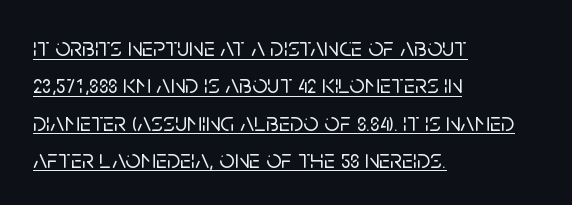
Characters remain perfectly vertical along every line. The rendering keeps characters at their native spacing. The words here are underlined. The lines are quadded left. How would I describe the line gaps? Plain and ordinary.
